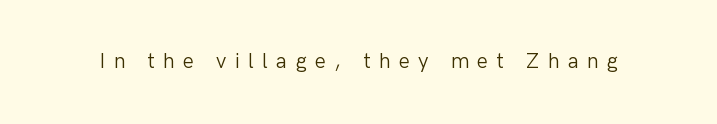
Q: Is the text bold? A: No.
Q: Is the text italic (slanted)? A: No, it is upright.
Q: Is the text underlined? A: No.
Q: Is the spacing between letters normal or unusually wide? A: Unusually wide.
